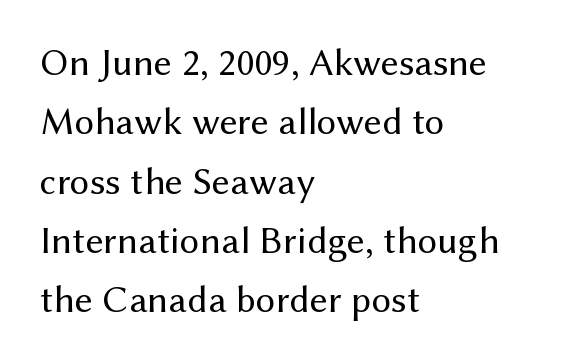
{"serif": "no", "italic": "no", "bold": "no", "weight": "regular", "width": "normal", "stroke_contrast": "medium", "x_height": "medium", "monospaced": "no", "underline": "no", "align": "left", "line_spacing": "normal", "line_spacing_ratio": 1.52, "letter_spacing": "normal", "letter_spacing_em": 0.0, "glyph_px": 39}
